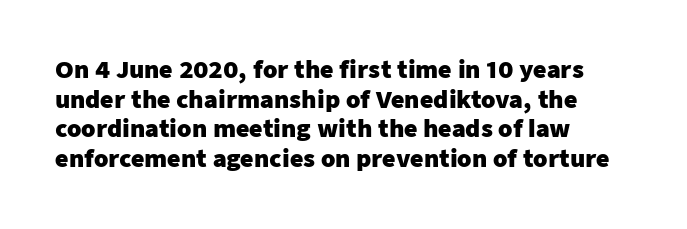
Q: Is the text bold? A: Yes.
Q: Is the text italic (slanted)? A: No, it is upright.
Q: Is the text underlined? A: No.
Q: How is the paragraph aligned? A: Left-aligned.
Q: Is the spacing between letters normal or unusually wide? A: Normal.
Q: Is the spacing between lines tight, normal or loose? A: Normal.
